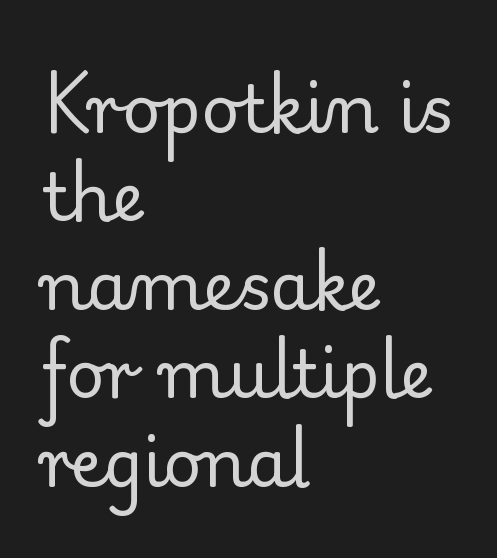
The image shows 66 px regular-weight serif type, upright; set left-aligned, normal line spacing (1.34x), normal letter spacing, not underlined; low stroke contrast and a small x-height.
